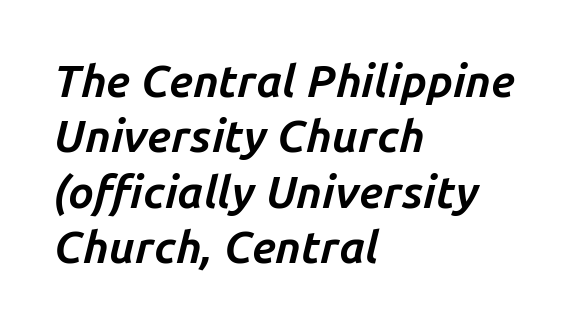
{"italic": "yes", "lean": "right", "slant_degrees": 14, "bold": "yes", "weight": "bold", "width": "normal", "stroke_contrast": "low", "x_height": "medium", "monospaced": "no", "underline": "no", "align": "left", "line_spacing_ratio": 1.23, "letter_spacing": "normal", "letter_spacing_em": 0.0, "glyph_px": 45}
